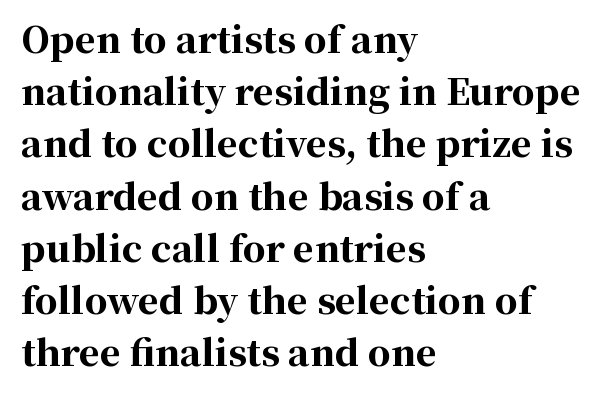
Q: Is the text bold? A: Yes.
Q: Is the text italic (slanted)? A: No, it is upright.
Q: Is the typeface a serif or a sans-serif typeface? A: Serif.
Q: Is the text underlined? A: No.
Q: How is the paragraph aligned? A: Left-aligned.
Q: Is the spacing between letters normal or unusually wide? A: Normal.
Q: Is the spacing between lines tight, normal or loose? A: Normal.
Q: Width (condensed, normal, or wide)? A: Normal.
Q: Stroke contrast? A: High.
Q: x-height? A: Medium.
Q: Monospaced? A: No.
